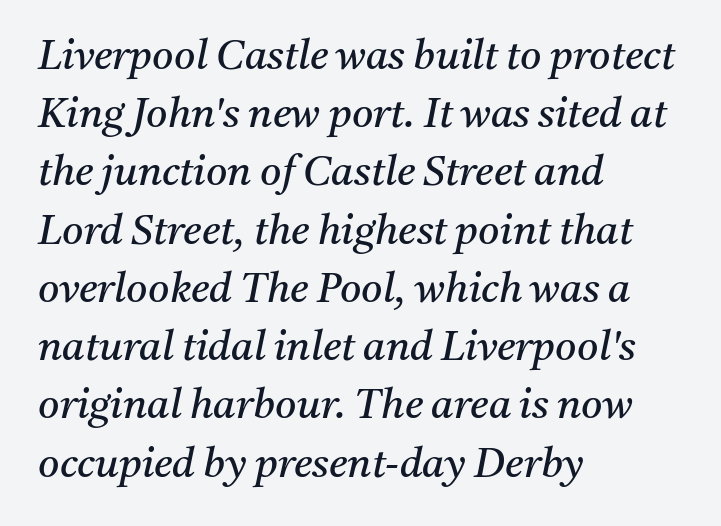
{"serif": "yes", "italic": "yes", "lean": "right", "slant_degrees": 11, "bold": "no", "weight": "regular", "width": "normal", "stroke_contrast": "medium", "x_height": "medium", "monospaced": "no", "underline": "no", "align": "left", "line_spacing": "normal", "line_spacing_ratio": 1.42, "letter_spacing": "normal", "letter_spacing_em": 0.0, "glyph_px": 41}
